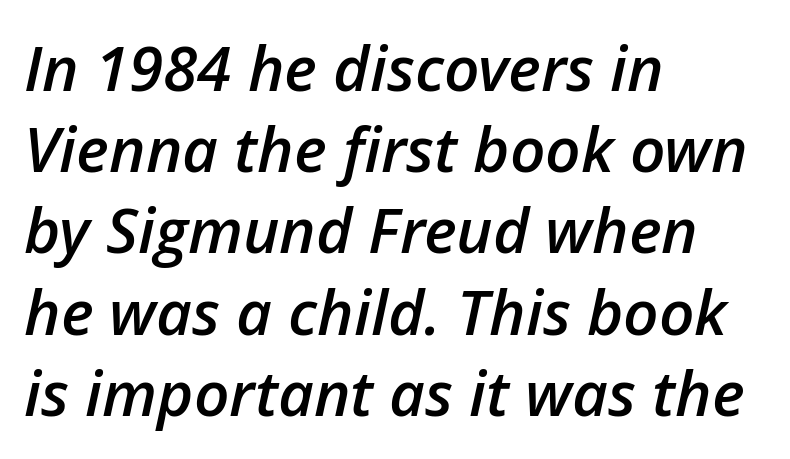
{"italic": "yes", "lean": "right", "slant_degrees": 12, "bold": "semi", "weight": "semibold", "width": "normal", "stroke_contrast": "low", "x_height": "medium", "monospaced": "no", "underline": "no", "align": "left", "line_spacing": "normal", "line_spacing_ratio": 1.31, "letter_spacing": "normal", "letter_spacing_em": 0.0, "glyph_px": 62}
